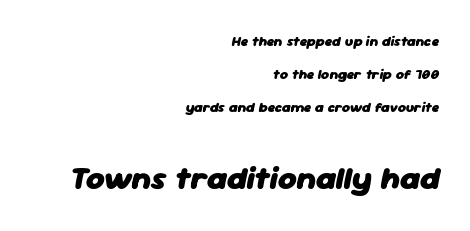
Q: Is the text bold? A: Yes.
Q: Is the text italic (slanted)? A: Yes, it leans right by about 11 degrees.
Q: Is the text underlined? A: No.
Q: How is the paragraph aligned? A: Right-aligned.
Q: Is the spacing between letters normal or unusually wide? A: Normal.
Q: Is the spacing between lines tight, normal or loose? A: Loose.
Q: Which block of text is set in a larger size, the first (top) or the second (bottom)? A: The second (bottom) one.
Q: Width (condensed, normal, or wide)? A: Normal.
Q: Stroke contrast? A: Low.
Q: x-height? A: Medium.
Q: Monospaced? A: No.
